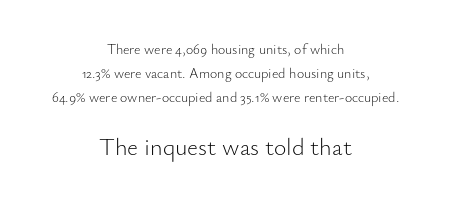
The image shows 24 px text type, upright; set centered, line spacing 1.73x, normal letter spacing, not underlined; the second (bottom) block is 1.71x larger.
